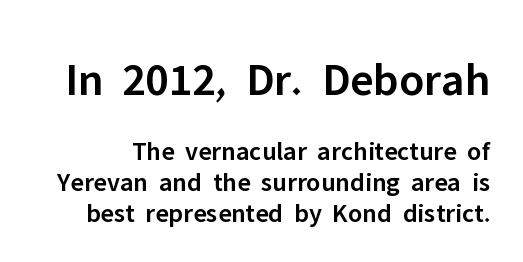
{"serif": "no", "italic": "no", "bold": "semi", "weight": "semibold", "width": "normal", "stroke_contrast": "low", "x_height": "medium", "monospaced": "no", "underline": "no", "line_spacing": "tight", "line_spacing_ratio": 1.14, "letter_spacing": "normal", "letter_spacing_em": 0.0, "larger_block": "first", "size_ratio": 1.74, "glyph_px": 47}
